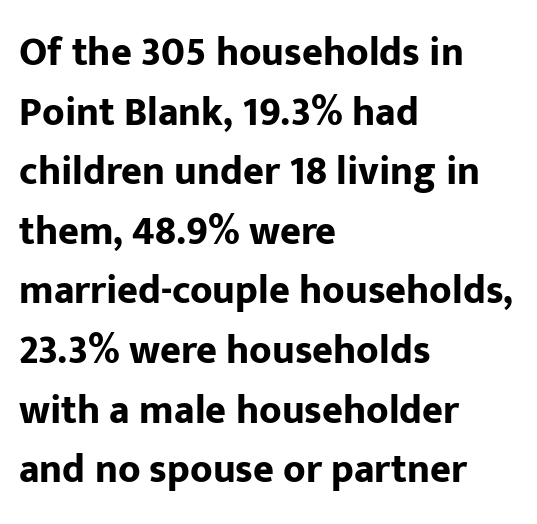
{"serif": "no", "italic": "no", "bold": "yes", "weight": "bold", "width": "normal", "stroke_contrast": "low", "x_height": "medium", "monospaced": "no", "underline": "no", "align": "left", "line_spacing": "normal", "line_spacing_ratio": 1.49, "letter_spacing": "normal", "letter_spacing_em": 0.0, "glyph_px": 40}
